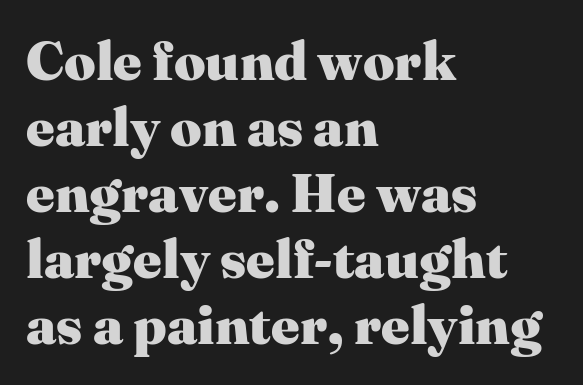
It's the straight-up-and-down kind of type. A typesetter would label this face a serif. There is no visible air inserted between adjacent glyphs. Emphasis by weight is at full strength: bold. Line beginnings align vertically; line endings do not.
